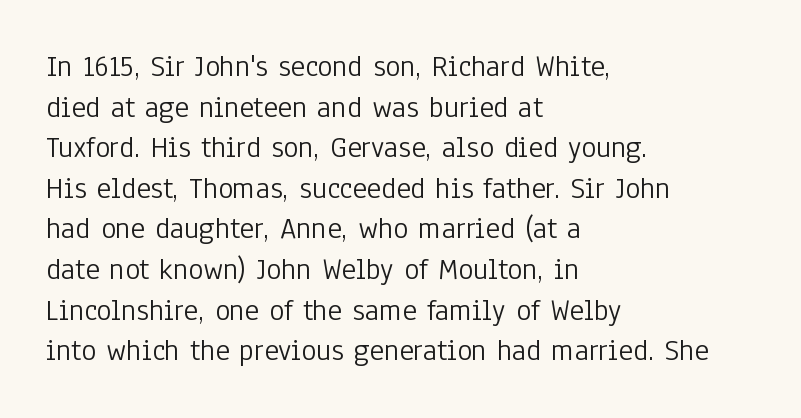
Ordinary non-slanted type is in use. The text block is weighted toward the left margin, trailing off unevenly rightward. This rendering features lettering with no underline. The typesetting does not lean heavy: it is not bold. Leading matches the norm, producing a regular column.
